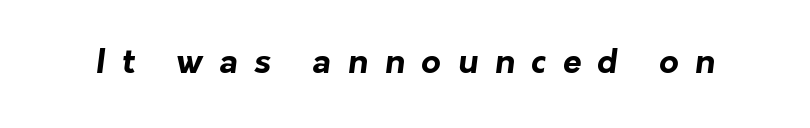
{"serif": "no", "bold": "yes", "weight": "bold", "width": "normal", "stroke_contrast": "low", "x_height": "medium", "monospaced": "no", "underline": "no", "letter_spacing": "wide", "letter_spacing_em": 0.48, "glyph_px": 34}
